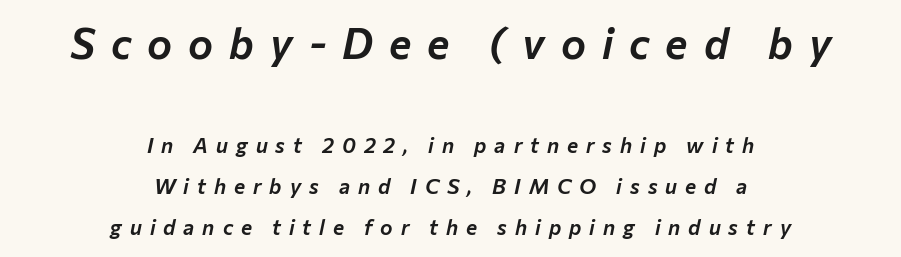
Q: Is the text italic (slanted)? A: Yes, it leans right by about 12 degrees.
Q: Is the text underlined? A: No.
Q: How is the paragraph aligned? A: Centered.
Q: Is the spacing between letters normal or unusually wide? A: Unusually wide.
Q: Is the spacing between lines tight, normal or loose? A: Loose.
Q: Which block of text is set in a larger size, the first (top) or the second (bottom)? A: The first (top) one.
Q: Width (condensed, normal, or wide)? A: Normal.
Q: Stroke contrast? A: Low.
Q: x-height? A: Medium.
Q: Monospaced? A: No.
